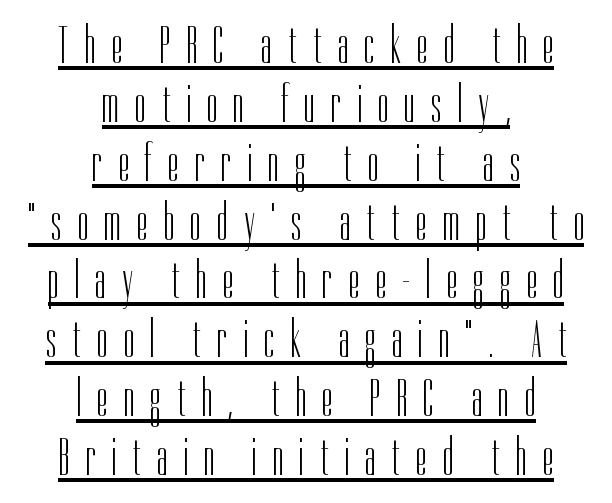
The image shows 54 px light, condensed sans-serif type, upright; set centered, tight line spacing (1.09x), unusually wide letter spacing (+0.3 em), underlined; low stroke contrast and a medium x-height.
